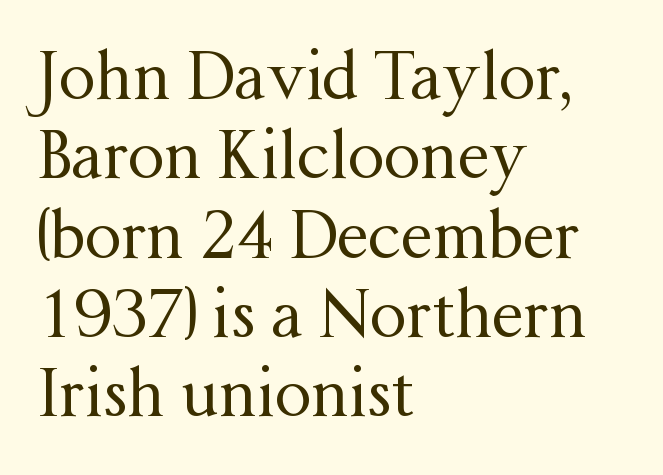
A typesetter would call this proportional, since set widths differ per character. Vertical stems look standard width or narrower in stroke. Classification — serif. Nothing unusual about the tracking: characters are spaced as the font intends. The type sits square on the baseline with zero lean.
